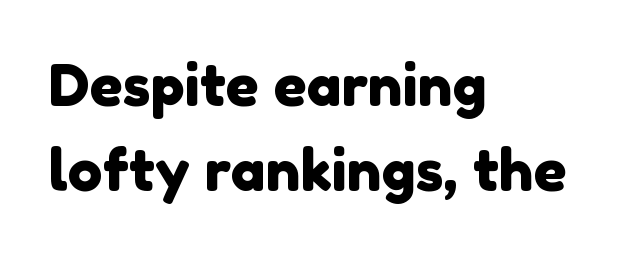
Q: Is the typeface a serif or a sans-serif typeface? A: Sans-serif.
Q: Is the text underlined? A: No.
Q: How is the paragraph aligned? A: Left-aligned.
Q: Is the spacing between letters normal or unusually wide? A: Normal.
Q: Is the spacing between lines tight, normal or loose? A: Normal.
Q: Width (condensed, normal, or wide)? A: Normal.
Q: Stroke contrast? A: Low.
Q: x-height? A: Medium.
Q: Monospaced? A: No.
